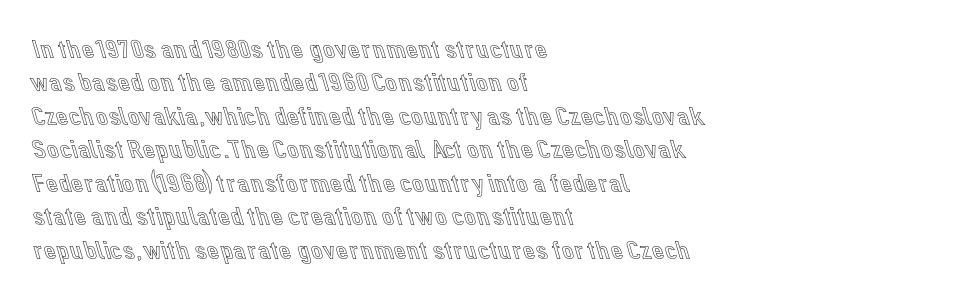
The words here are not underlined. Horizontal alignment here is leftward, the default for most running prose. The gaps between neighbouring characters are ordinary and unremarkable.
